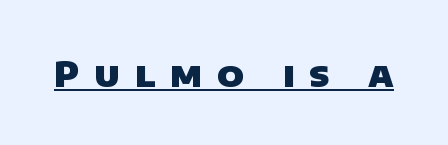
Like a heading marked for emphasis, these lines bear an underscore. I'd call this a sans setting — the letters go barefoot. This sample uses expanded letter spacing, leaving extra air between glyphs. Do the characters align in a grid? No, the font is proportional.
